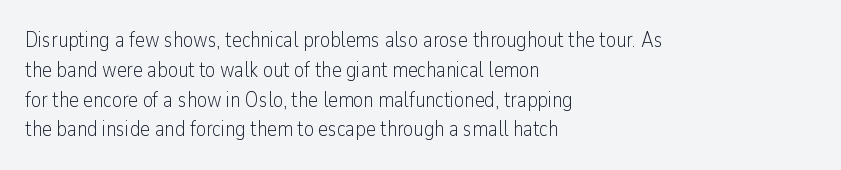
Q: Is the text bold? A: No.
Q: Is the text italic (slanted)? A: No, it is upright.
Q: Is the text underlined? A: No.
Q: How is the paragraph aligned? A: Left-aligned.
Q: Is the spacing between letters normal or unusually wide? A: Normal.
Q: Is the spacing between lines tight, normal or loose? A: Normal.
